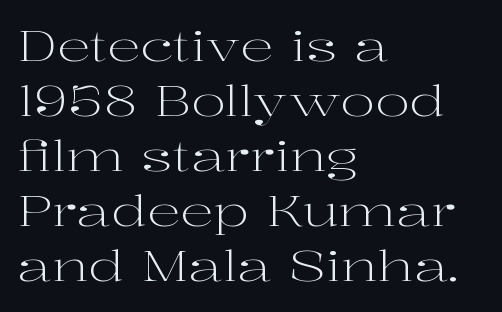
Q: Is the text bold? A: No.
Q: Is the text italic (slanted)? A: No, it is upright.
Q: Is the typeface a serif or a sans-serif typeface? A: Serif.
Q: Is the text underlined? A: No.
Q: How is the paragraph aligned? A: Left-aligned.
Q: Is the spacing between letters normal or unusually wide? A: Normal.
Q: Is the spacing between lines tight, normal or loose? A: Normal.
Q: Width (condensed, normal, or wide)? A: Wide.
Q: Stroke contrast? A: High.
Q: x-height? A: Medium.
Q: Monospaced? A: No.
